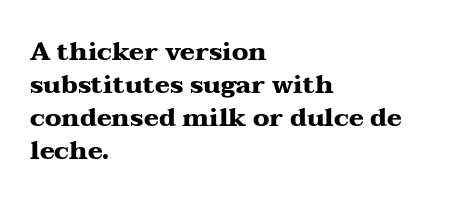
A full-strength bold gives these letters their thick strokes. The gaps between neighbouring characters are ordinary and unremarkable. The lines sit at an ordinary, default distance from one another. Descender tails drop into unmarked territory.
